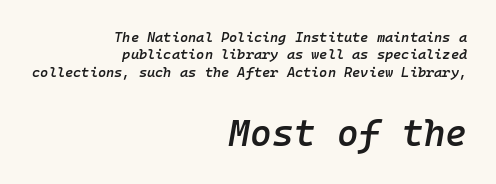
Q: Is the text bold? A: Semi-bold.
Q: Is the text italic (slanted)? A: Yes, it leans right by about 10 degrees.
Q: Is the text underlined? A: No.
Q: How is the paragraph aligned? A: Right-aligned.
Q: Is the spacing between letters normal or unusually wide? A: Normal.
Q: Which block of text is set in a larger size, the first (top) or the second (bottom)? A: The second (bottom) one.
Q: Width (condensed, normal, or wide)? A: Normal.
Q: Stroke contrast? A: Low.
Q: x-height? A: Medium.
Q: Monospaced? A: Yes.
